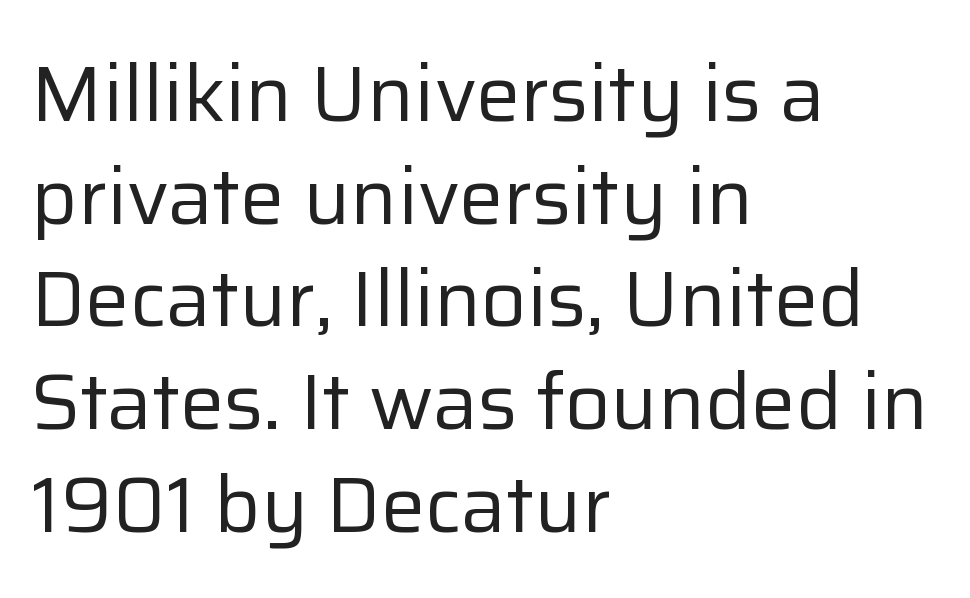
{"serif": "no", "italic": "no", "bold": "no", "weight": "regular", "width": "normal", "stroke_contrast": "low", "x_height": "medium", "monospaced": "no", "underline": "no", "align": "left", "line_spacing": "normal", "line_spacing_ratio": 1.3, "letter_spacing": "normal", "letter_spacing_em": 0.0, "glyph_px": 79}
